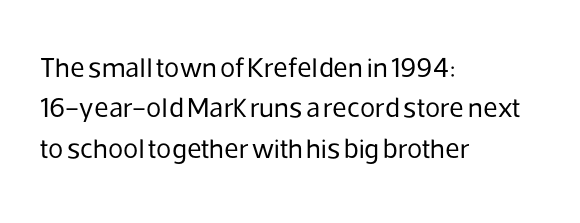
This sample is left-justified, so line endings fall wherever the words run out. Tracking value appears to be zero — textbook default spacing. Serifs: no, the terminals of the letterforms are clean. A light-to-regular cut is what we see here. The letters advance in unequal steps, a hallmark of proportional type.
